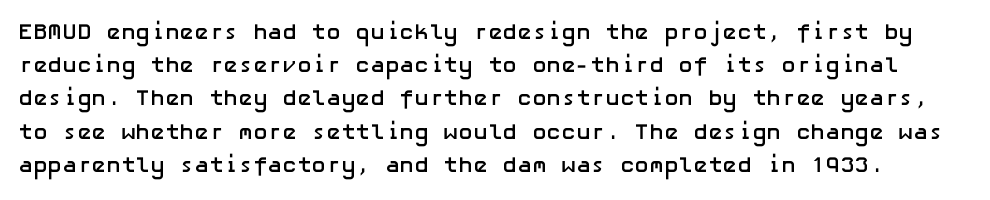
Q: Is the text bold? A: Yes.
Q: Is the text italic (slanted)? A: No, it is upright.
Q: Is the text underlined? A: No.
Q: Is the spacing between letters normal or unusually wide? A: Normal.
Q: Is the spacing between lines tight, normal or loose? A: Normal.
